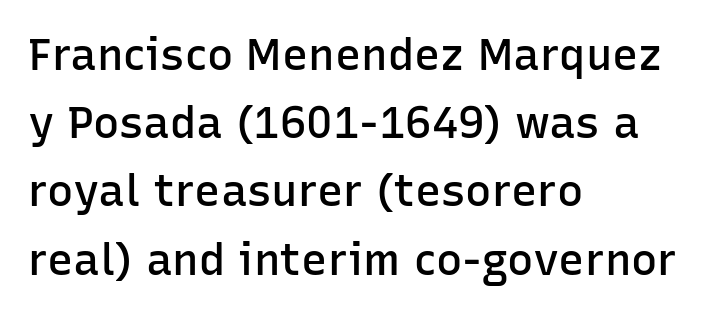
Q: Is the text bold? A: Semi-bold.
Q: Is the text italic (slanted)? A: No, it is upright.
Q: Is the typeface a serif or a sans-serif typeface? A: Sans-serif.
Q: Is the text underlined? A: No.
Q: How is the paragraph aligned? A: Left-aligned.
Q: Is the spacing between letters normal or unusually wide? A: Normal.
Q: Is the spacing between lines tight, normal or loose? A: Normal.
Q: Width (condensed, normal, or wide)? A: Normal.
Q: Stroke contrast? A: Low.
Q: x-height? A: Medium.
Q: Monospaced? A: No.
